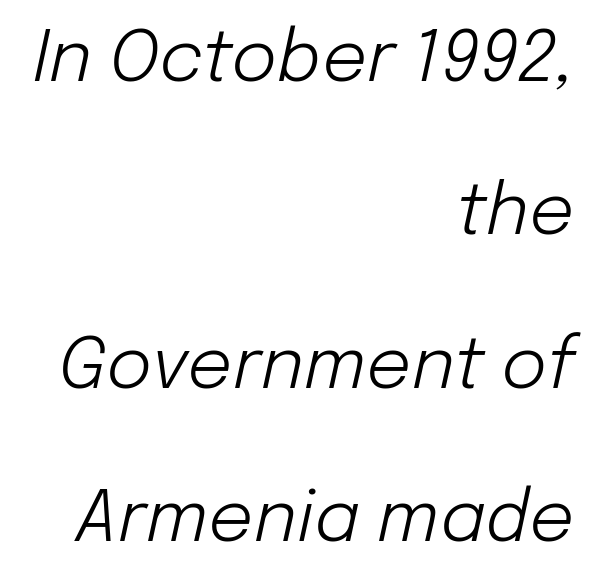
The image shows 71 px light type, italic (leaning right); set right-aligned, loose line spacing (2.16x), normal letter spacing, not underlined; low stroke contrast and a medium x-height.
